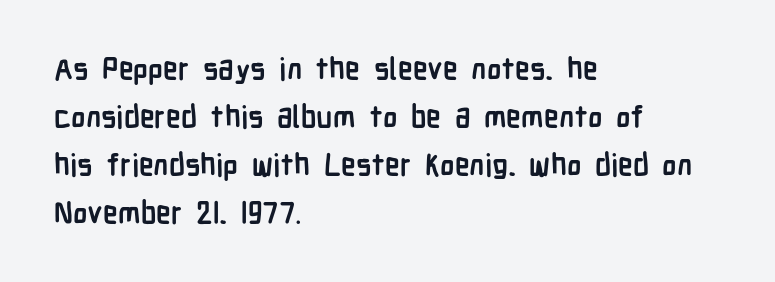
The image shows 30 px semibold, condensed sans-serif type, upright; set left-aligned, normal line spacing (1.6x), normal letter spacing, not underlined; low stroke contrast and a medium x-height.
